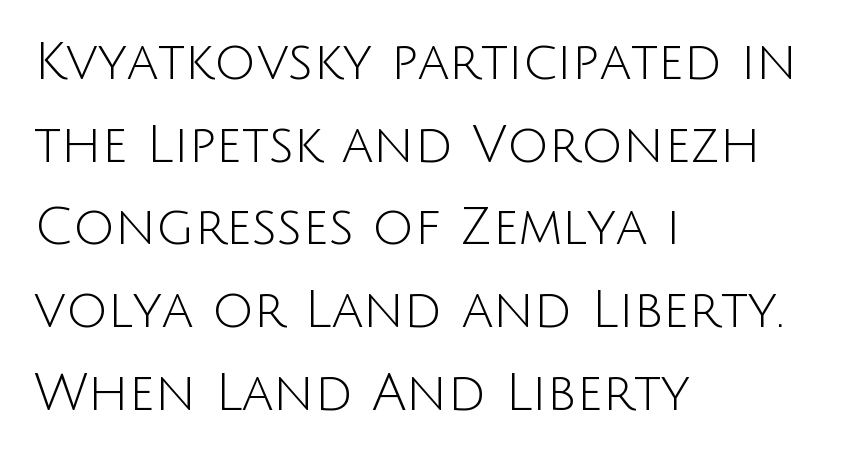
The image shows 52 px light sans-serif type, upright; set left-aligned, normal line spacing (1.59x), normal letter spacing, not underlined; low stroke contrast and a large x-height.
